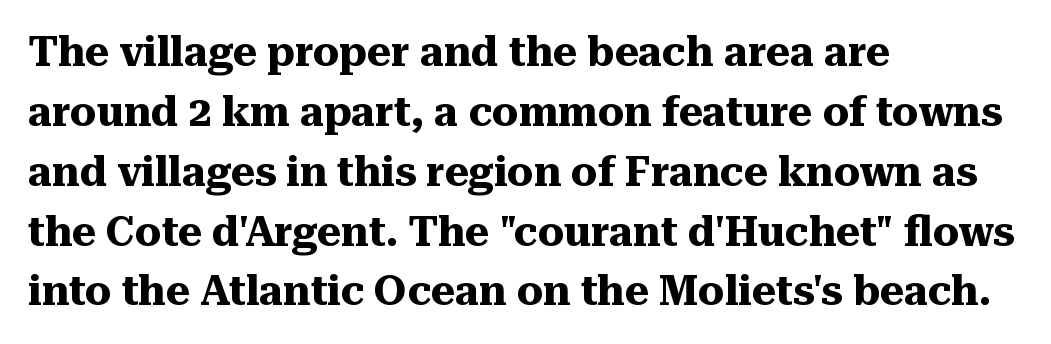
The image shows 41 px heavy serif type, upright; set left-aligned, normal line spacing (1.46x), normal letter spacing, not underlined; medium stroke contrast and a medium x-height.
